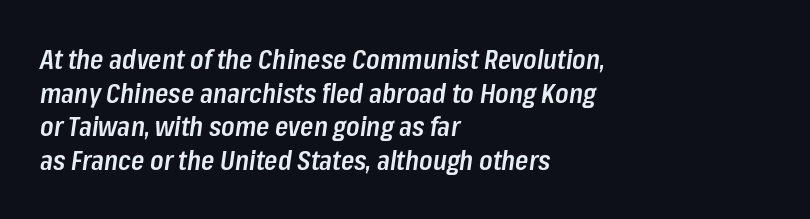
{"italic": "yes", "lean": "right", "slant_degrees": 8, "bold": "semi", "underline": "no", "align": "left", "line_spacing": "normal", "line_spacing_ratio": 1.25, "letter_spacing": "normal", "letter_spacing_em": 0.0, "glyph_px": 27}
